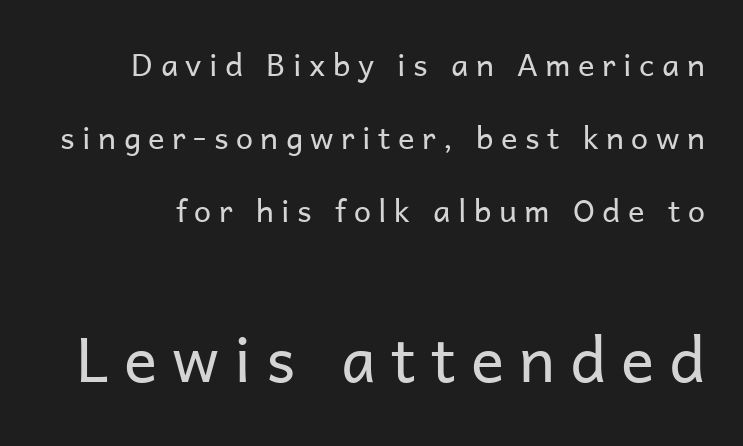
Q: Is the text bold? A: No.
Q: Is the text italic (slanted)? A: No, it is upright.
Q: Is the typeface a serif or a sans-serif typeface? A: Sans-serif.
Q: Is the text underlined? A: No.
Q: Is the spacing between letters normal or unusually wide? A: Unusually wide.
Q: Is the spacing between lines tight, normal or loose? A: Loose.
Q: Which block of text is set in a larger size, the first (top) or the second (bottom)? A: The second (bottom) one.
Q: Width (condensed, normal, or wide)? A: Normal.
Q: Stroke contrast? A: Low.
Q: x-height? A: Medium.
Q: Monospaced? A: No.
